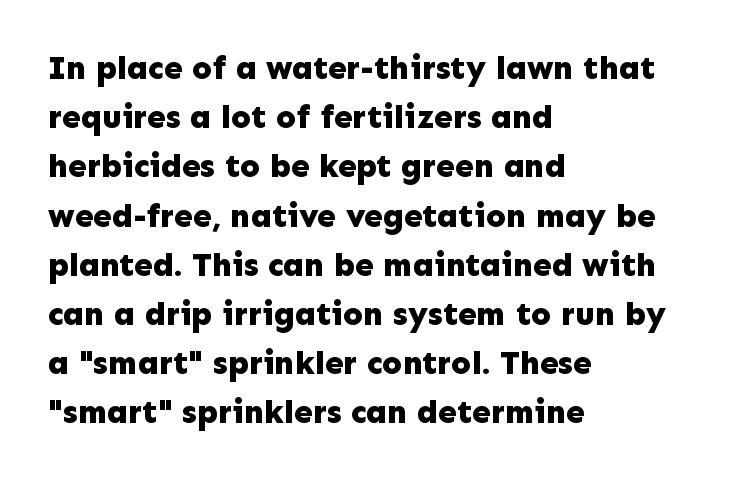
{"serif": "no", "italic": "no", "bold": "yes", "weight": "bold", "width": "normal", "stroke_contrast": "low", "x_height": "medium", "monospaced": "no", "underline": "no", "align": "left", "line_spacing": "normal", "line_spacing_ratio": 1.49, "letter_spacing": "normal", "letter_spacing_em": 0.0, "glyph_px": 33}
